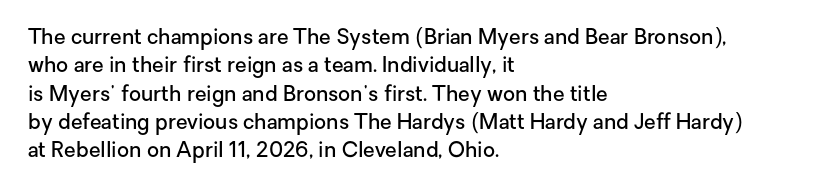
{"italic": "no", "bold": "semi", "underline": "no", "align": "left", "line_spacing": "normal", "line_spacing_ratio": 1.35, "letter_spacing": "normal", "letter_spacing_em": 0.0, "glyph_px": 21}
